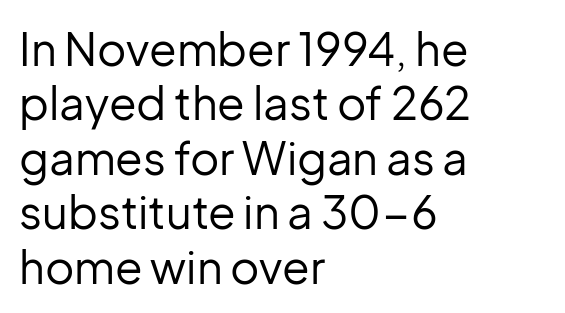
Q: Is the text bold? A: No.
Q: Is the text italic (slanted)? A: No, it is upright.
Q: Is the typeface a serif or a sans-serif typeface? A: Sans-serif.
Q: Is the text underlined? A: No.
Q: How is the paragraph aligned? A: Left-aligned.
Q: Is the spacing between letters normal or unusually wide? A: Normal.
Q: Width (condensed, normal, or wide)? A: Normal.
Q: Stroke contrast? A: Low.
Q: x-height? A: Medium.
Q: Monospaced? A: No.
